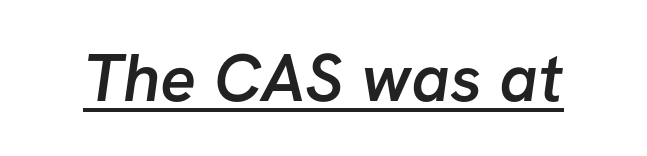
The image shows 67 px semibold sans-serif type; set normal letter spacing, underlined; low stroke contrast and a medium x-height.
